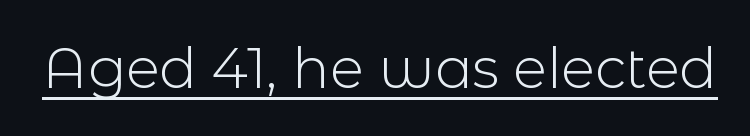
The image shows 56 px light sans-serif type, upright; set normal letter spacing, underlined; a medium x-height.
